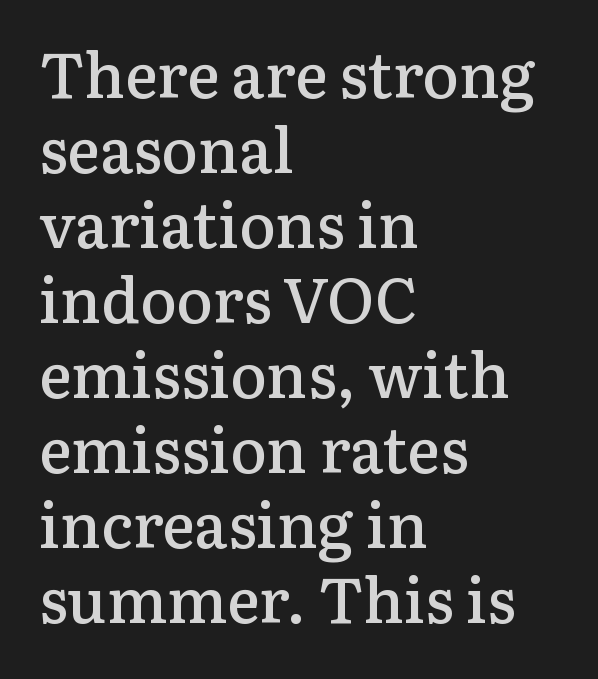
{"serif": "yes", "italic": "no", "bold": "semi", "weight": "semibold", "width": "normal", "stroke_contrast": "low", "x_height": "medium", "monospaced": "no", "underline": "no", "align": "left", "line_spacing_ratio": 1.21, "letter_spacing": "normal", "letter_spacing_em": 0.0, "glyph_px": 62}
